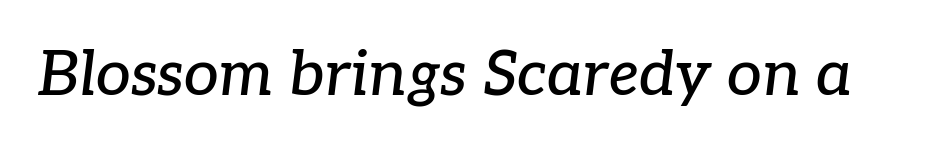
Words appear dense and cohesive because spacing is normal. Glance below the letters and you will spot only blank space. Proportional: the letters do not fall into vertical columns. Note: serifs present on the glyphs. Slanted lettering throughout.
